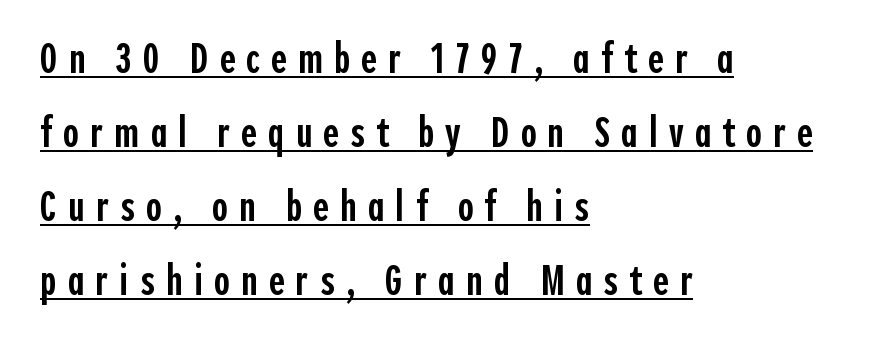
The image shows 43 px semibold, condensed sans-serif type, upright; set left-aligned, line spacing 1.72x, unusually wide letter spacing (+0.26 em), underlined; a medium x-height.
